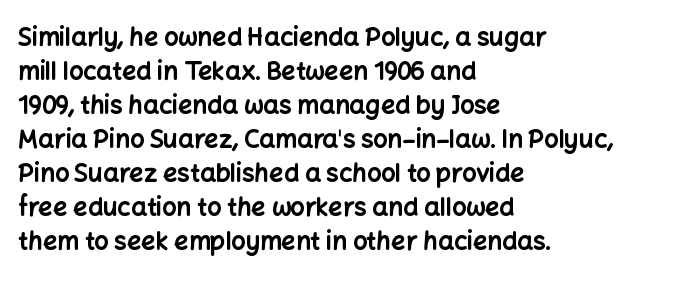
The image shows 25 px bold type, upright; set left-aligned, normal line spacing (1.36x), normal letter spacing, not underlined.
